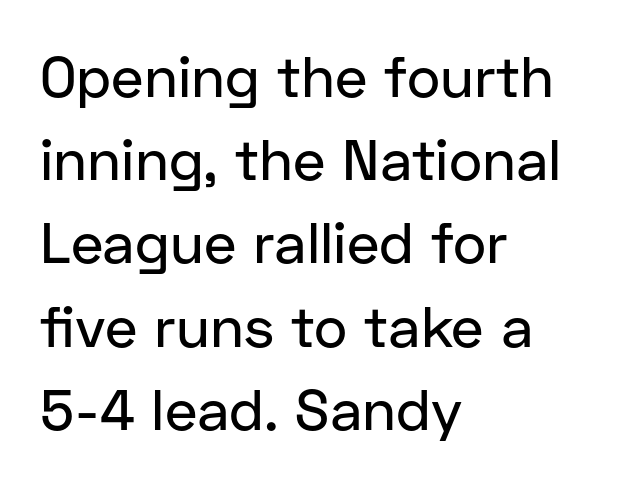
{"serif": "no", "italic": "no", "width": "normal", "stroke_contrast": "low", "x_height": "medium", "monospaced": "no", "underline": "no", "align": "left", "line_spacing": "normal", "line_spacing_ratio": 1.46, "letter_spacing": "normal", "letter_spacing_em": 0.0, "glyph_px": 57}
